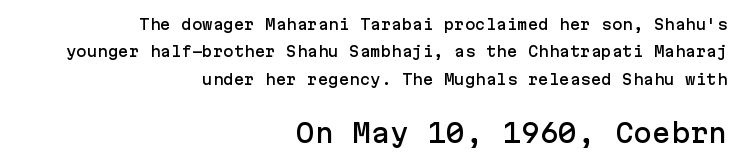
A student would call this right alignment; a typographer would say flush right, rag left. Successive baselines arrive slowly, with a big drop between each. The foot of each line stays bare and open. Italic: no, the glyphs are upright roman.
